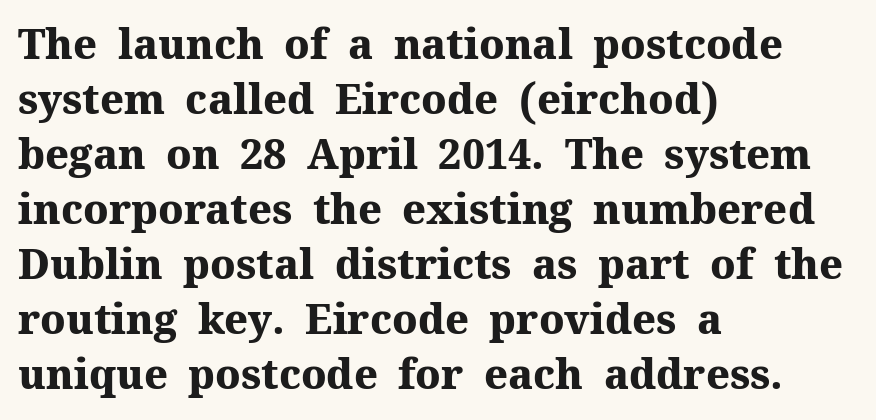
The line texture is even and compact thanks to regular tracking. Check where the strokes stop: tiny serifs finish them off. This sample has the flowing, uneven cadence of proportional lettering. As a designer I'd log this as weight 700, bold. Is the block centered? No — it sits flush against the left margin. These lines were composed using upright roman letters.
